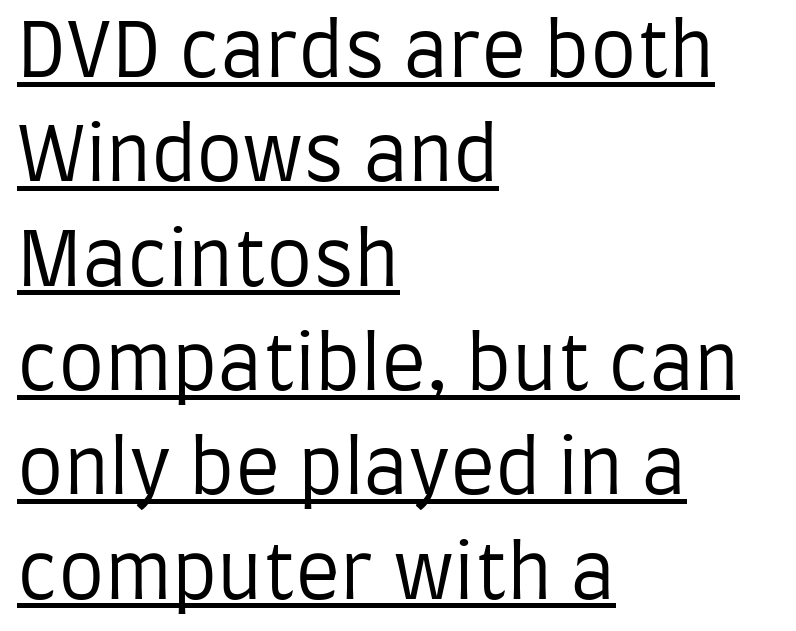
Q: Is the text bold? A: No.
Q: Is the text italic (slanted)? A: No, it is upright.
Q: Is the typeface a serif or a sans-serif typeface? A: Sans-serif.
Q: Is the text underlined? A: Yes.
Q: How is the paragraph aligned? A: Left-aligned.
Q: Is the spacing between letters normal or unusually wide? A: Normal.
Q: Is the spacing between lines tight, normal or loose? A: Normal.
Q: Width (condensed, normal, or wide)? A: Condensed.
Q: Stroke contrast? A: Low.
Q: x-height? A: Large.
Q: Monospaced? A: No.
